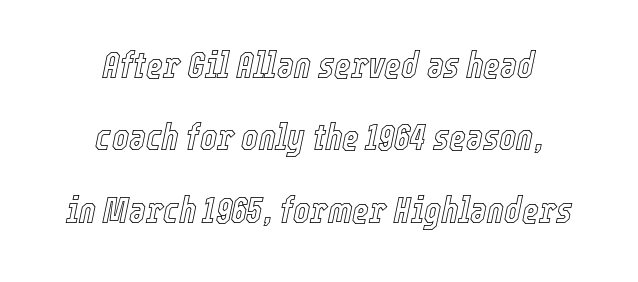
Q: Is the text italic (slanted)? A: Yes, it leans right by about 12 degrees.
Q: Is the text underlined? A: No.
Q: How is the paragraph aligned? A: Centered.
Q: Is the spacing between letters normal or unusually wide? A: Normal.
Q: Is the spacing between lines tight, normal or loose? A: Loose.
Q: Width (condensed, normal, or wide)? A: Condensed.
Q: x-height? A: Medium.
Q: Monospaced? A: No.
